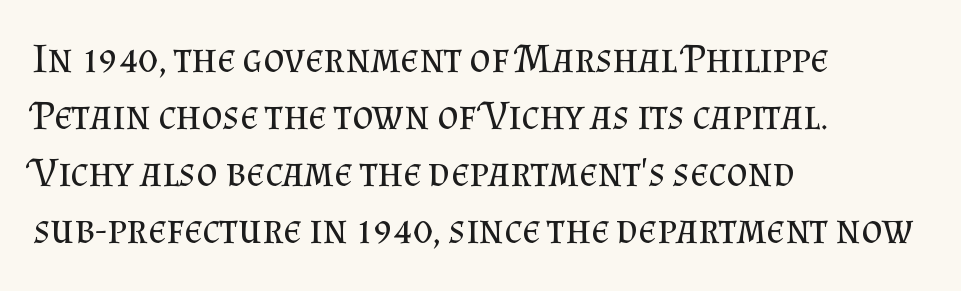
{"serif": "yes", "italic": "no", "bold": "no", "weight": "regular", "width": "normal", "stroke_contrast": "medium", "x_height": "small", "monospaced": "no", "underline": "no", "align": "left", "line_spacing": "normal", "line_spacing_ratio": 1.39, "letter_spacing": "normal", "letter_spacing_em": 0.0, "glyph_px": 41}
